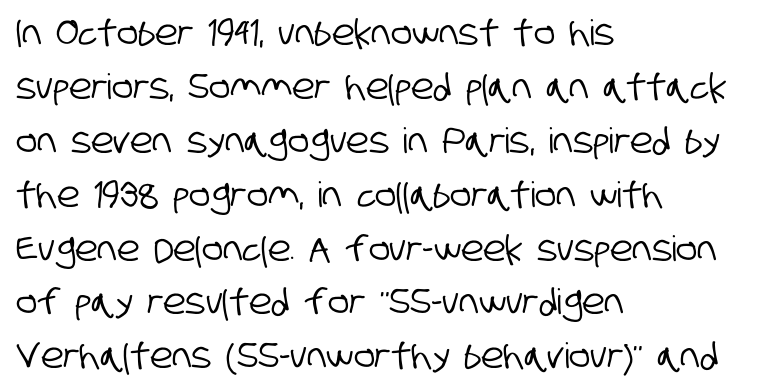
The image shows 35 px condensed sans-serif type; set left-aligned, normal line spacing (1.54x), normal letter spacing, not underlined; low stroke contrast and a large x-height.
